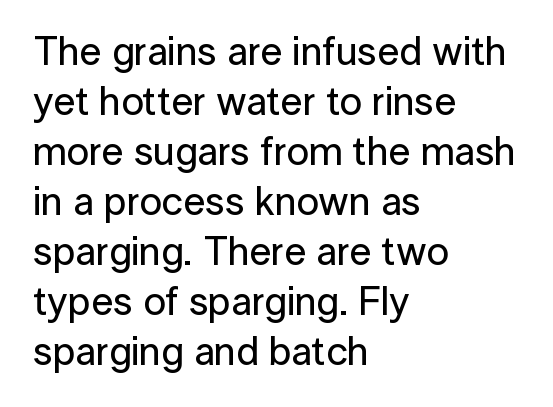
The image shows 40 px sans-serif type, upright; set left-aligned, normal line spacing (1.25x), normal letter spacing, not underlined; low stroke contrast and a medium x-height.
